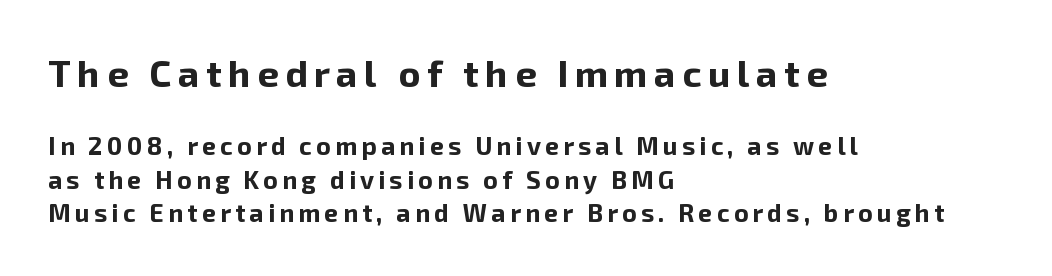
{"serif": "no", "italic": "no", "bold": "yes", "weight": "bold", "width": "normal", "stroke_contrast": "low", "x_height": "medium", "monospaced": "no", "underline": "no", "align": "left", "line_spacing": "normal", "line_spacing_ratio": 1.34, "larger_block": "first", "size_ratio": 1.52, "glyph_px": 38}
